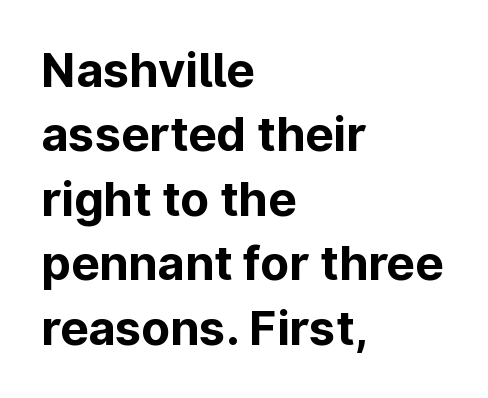
The image shows 47 px bold sans-serif type, upright; set left-aligned, normal line spacing (1.37x), normal letter spacing, not underlined; low stroke contrast and a medium x-height.
